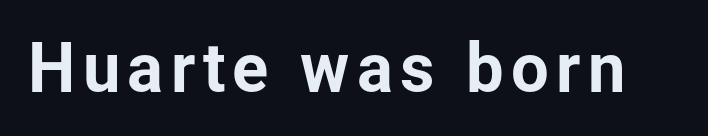
Spacing verdict: proportional, widths tailored to each character. Every stem runs plumb, perpendicular to the baseline. Check where the strokes stop: nothing finishes them off — pure sans. The gap between lines stays unmarked.
